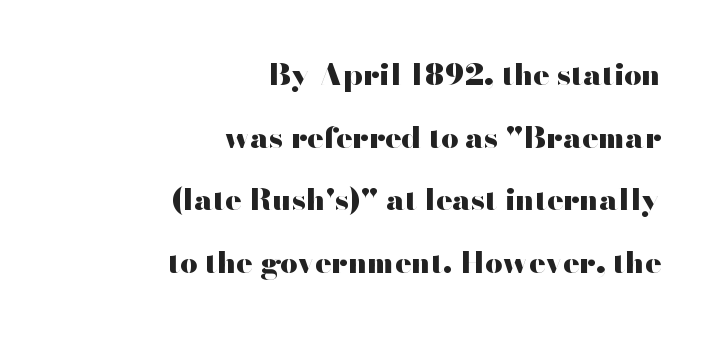
Q: Is the text bold? A: Yes.
Q: Is the text italic (slanted)? A: No, it is upright.
Q: Is the typeface a serif or a sans-serif typeface? A: Sans-serif.
Q: Is the text underlined? A: No.
Q: How is the paragraph aligned? A: Right-aligned.
Q: Is the spacing between letters normal or unusually wide? A: Normal.
Q: Is the spacing between lines tight, normal or loose? A: Loose.
Q: Width (condensed, normal, or wide)? A: Wide.
Q: Stroke contrast? A: High.
Q: x-height? A: Small.
Q: Monospaced? A: No.
